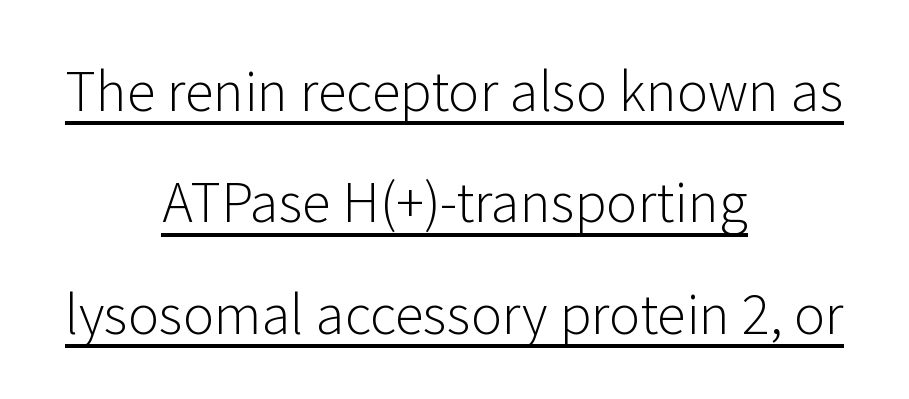
The image shows 53 px light sans-serif type, upright; set centered, loose line spacing (2.1x), normal letter spacing, underlined; low stroke contrast and a medium x-height.
